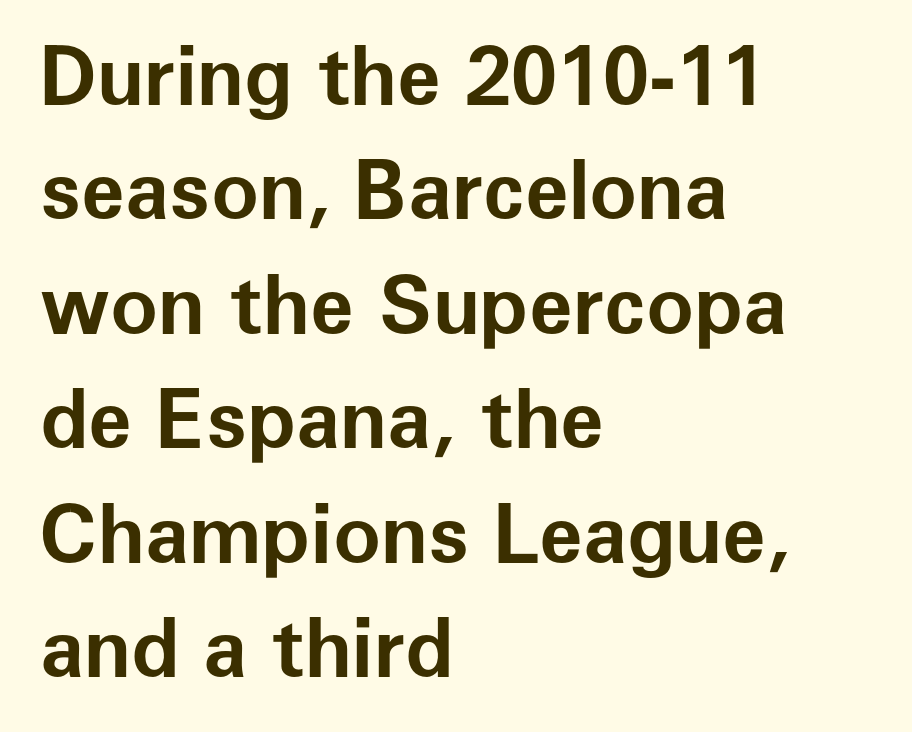
Q: Is the text bold? A: Yes.
Q: Is the text italic (slanted)? A: No, it is upright.
Q: Is the typeface a serif or a sans-serif typeface? A: Sans-serif.
Q: Is the text underlined? A: No.
Q: How is the paragraph aligned? A: Left-aligned.
Q: Is the spacing between letters normal or unusually wide? A: Normal.
Q: Is the spacing between lines tight, normal or loose? A: Normal.
Q: Width (condensed, normal, or wide)? A: Normal.
Q: Stroke contrast? A: Low.
Q: x-height? A: Medium.
Q: Monospaced? A: No.
